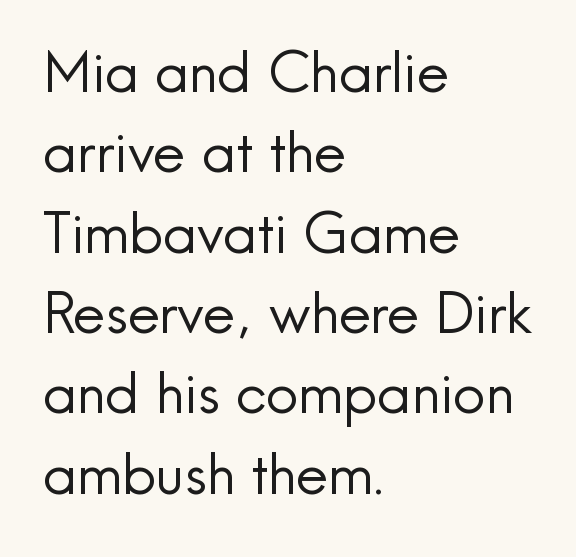
The image shows 57 px regular-weight sans-serif type, upright; set left-aligned, normal line spacing (1.41x), normal letter spacing, not underlined; a small x-height.
